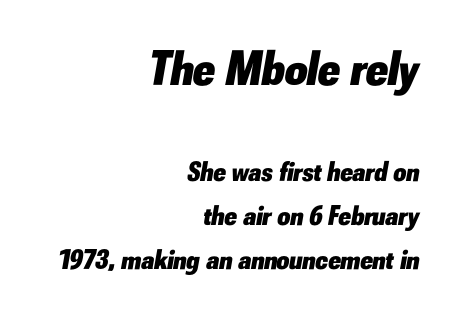
A full-strength bold gives these letters their thick strokes. A normal amount of white space separates one row of letters from the next. Anything drawn beneath the words? Only blank space. The passage shown begins with its larger block and ends with its smaller one.
